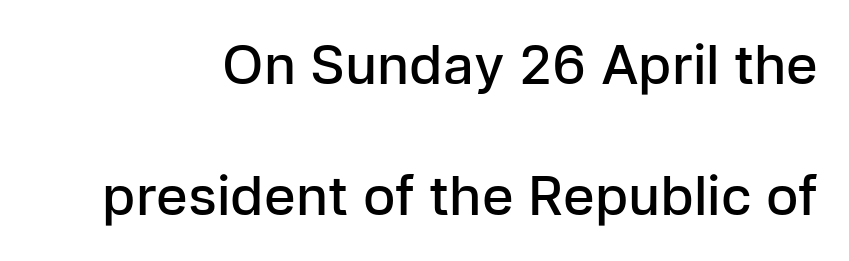
Q: Is the text bold? A: Semi-bold.
Q: Is the text italic (slanted)? A: No, it is upright.
Q: Is the typeface a serif or a sans-serif typeface? A: Sans-serif.
Q: Is the text underlined? A: No.
Q: Is the spacing between letters normal or unusually wide? A: Normal.
Q: Is the spacing between lines tight, normal or loose? A: Loose.
Q: Width (condensed, normal, or wide)? A: Normal.
Q: Stroke contrast? A: Low.
Q: x-height? A: Medium.
Q: Monospaced? A: No.
